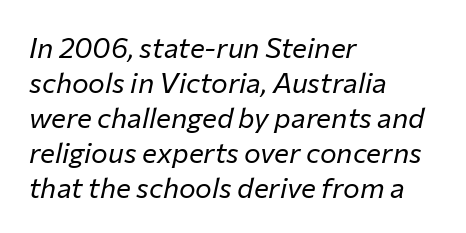
The image shows 28 px regular-weight type, italic (leaning right); set left-aligned, normal line spacing (1.25x), normal letter spacing, not underlined; low stroke contrast and a medium x-height.
